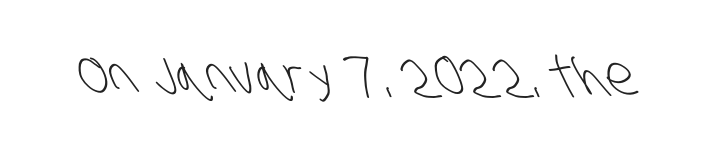
{"serif": "no", "bold": "no", "weight": "light", "width": "condensed", "stroke_contrast": "low", "x_height": "large", "monospaced": "no", "underline": "no", "letter_spacing": "normal", "letter_spacing_em": 0.0, "glyph_px": 54}
